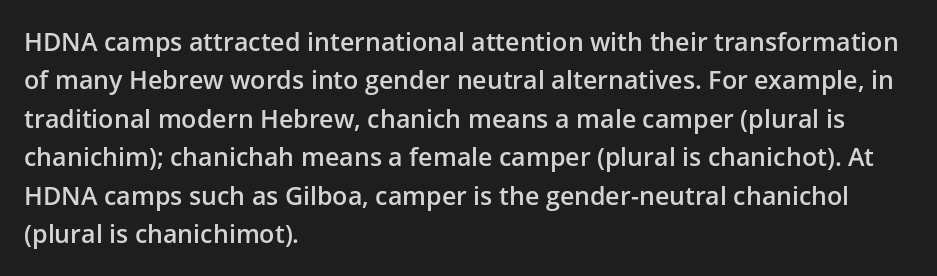
Has an underline been added? It has not. A typesetter would mark this as roman, not italic. The passage shown has conventional tracking throughout. The rows are spaced the way most documents space them. Each line starts at the same left margin while the right side varies. The font is running at a semibold setting, under full bold.
